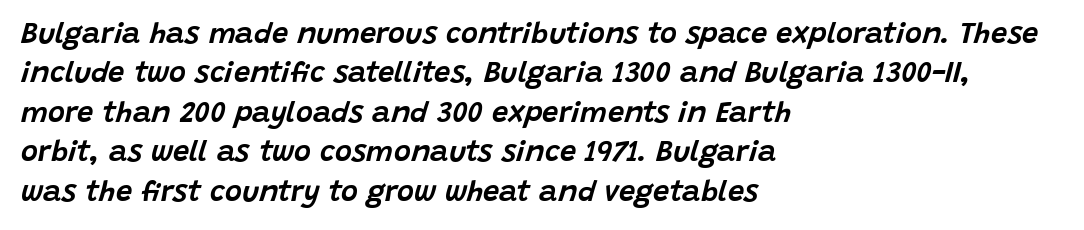
{"italic": "yes", "lean": "right", "slant_degrees": 15, "width": "normal", "stroke_contrast": "low", "x_height": "large", "monospaced": "no", "underline": "no", "align": "left", "line_spacing": "normal", "line_spacing_ratio": 1.36, "letter_spacing": "normal", "letter_spacing_em": 0.0, "glyph_px": 29}
